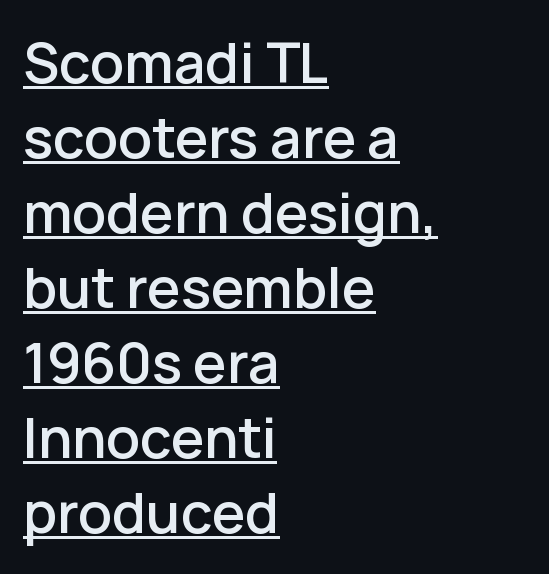
The image shows 56 px sans-serif type, upright; set left-aligned, normal line spacing (1.34x), normal letter spacing, underlined; low stroke contrast and a medium x-height.
